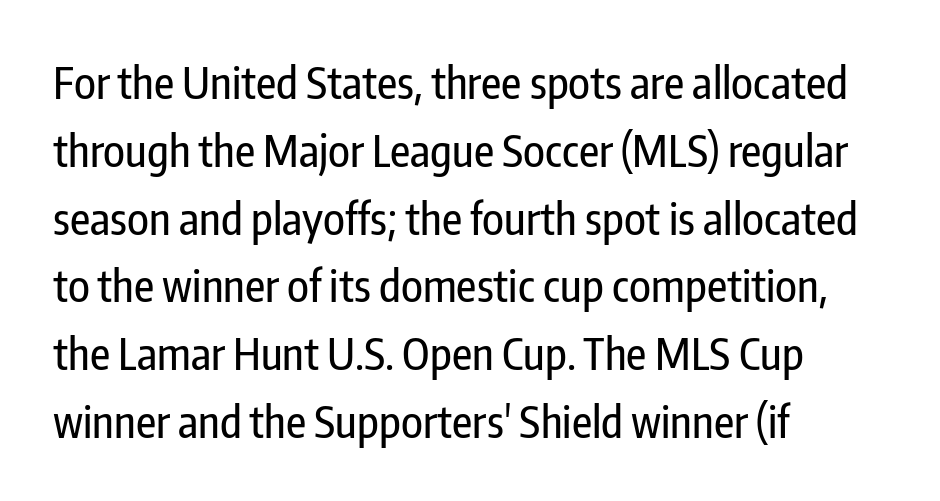
{"serif": "no", "italic": "no", "width": "condensed", "stroke_contrast": "low", "x_height": "medium", "monospaced": "no", "underline": "no", "align": "left", "line_spacing": "normal", "line_spacing_ratio": 1.54, "letter_spacing": "normal", "letter_spacing_em": 0.0, "glyph_px": 44}
